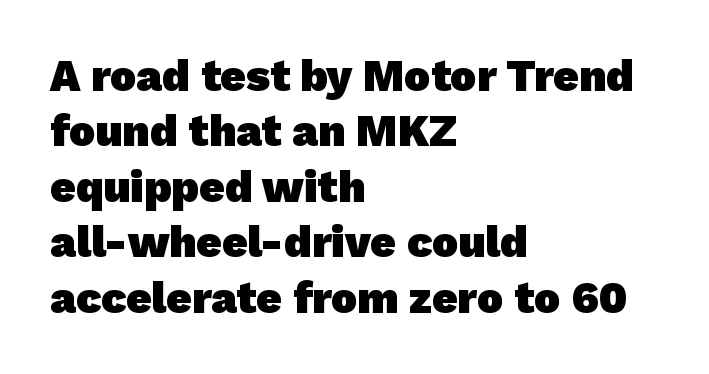
Q: Is the text bold? A: Yes.
Q: Is the typeface a serif or a sans-serif typeface? A: Sans-serif.
Q: Is the text underlined? A: No.
Q: How is the paragraph aligned? A: Left-aligned.
Q: Is the spacing between letters normal or unusually wide? A: Normal.
Q: Is the spacing between lines tight, normal or loose? A: Normal.
Q: Width (condensed, normal, or wide)? A: Normal.
Q: Stroke contrast? A: Low.
Q: x-height? A: Medium.
Q: Monospaced? A: No.
